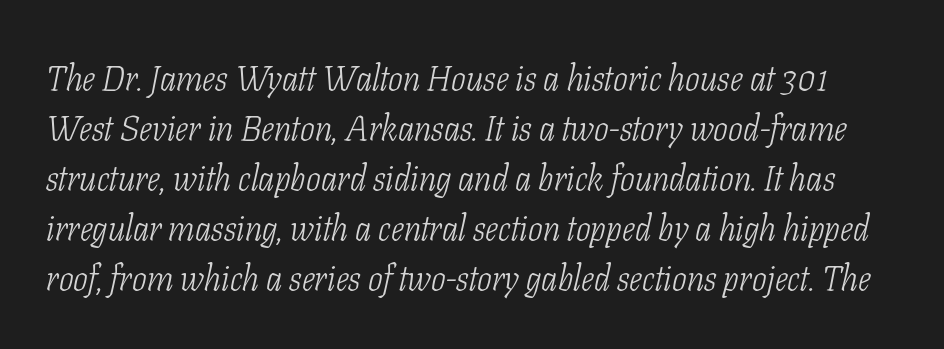
{"serif": "yes", "italic": "yes", "lean": "right", "slant_degrees": 11, "bold": "no", "weight": "light", "width": "condensed", "stroke_contrast": "low", "x_height": "medium", "monospaced": "no", "underline": "no", "line_spacing": "normal", "line_spacing_ratio": 1.43, "letter_spacing": "normal", "letter_spacing_em": 0.0, "glyph_px": 35}
